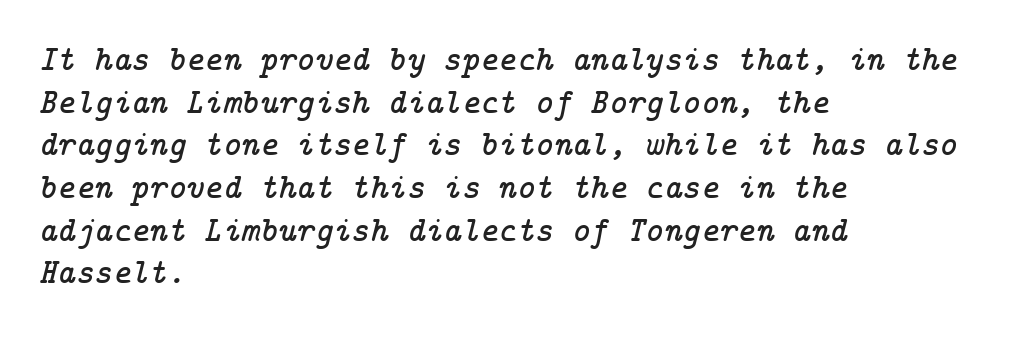
The passage shown is typeset with a serif family. Horizontal alignment here is leftward, the default for most running prose. Decoration check: the copy has no underline. The face used here is rendered with its standard letterfit.
